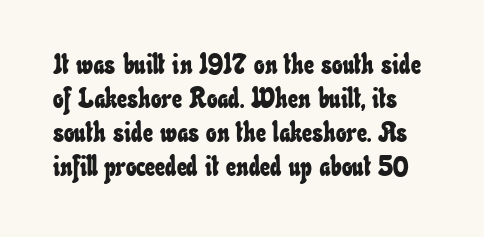
Is this a fixed-width face? No — the glyphs have proportional, varying widths. Just letters on the line, the space beneath them empty. Students, note that the glyphs here touch the page at normal intervals.
